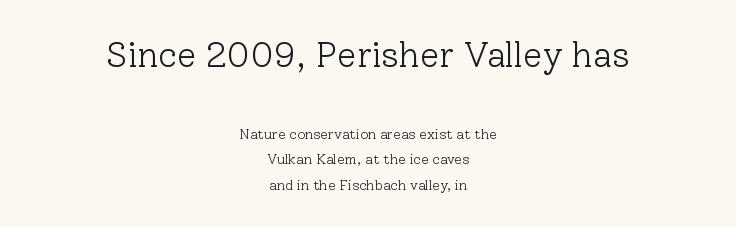
Q: Is the text bold? A: No.
Q: Is the text italic (slanted)? A: No, it is upright.
Q: Is the typeface a serif or a sans-serif typeface? A: Serif.
Q: Is the text underlined? A: No.
Q: How is the paragraph aligned? A: Centered.
Q: Is the spacing between letters normal or unusually wide? A: Normal.
Q: Which block of text is set in a larger size, the first (top) or the second (bottom)? A: The first (top) one.
Q: Width (condensed, normal, or wide)? A: Normal.
Q: Stroke contrast? A: Low.
Q: x-height? A: Medium.
Q: Monospaced? A: No.
